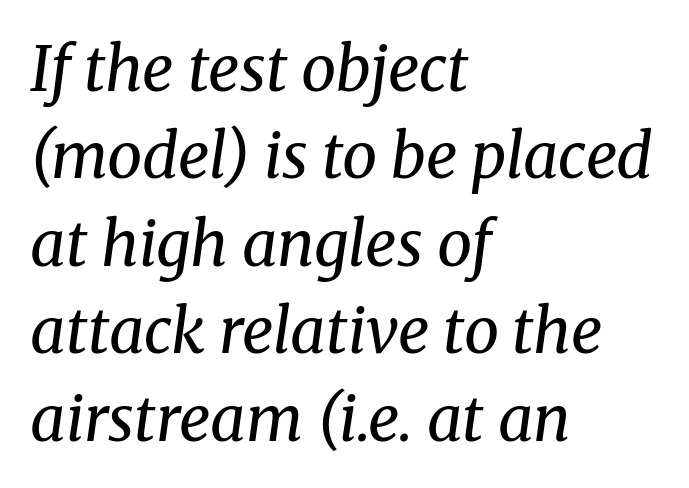
{"serif": "yes", "italic": "yes", "lean": "right", "slant_degrees": 8, "bold": "no", "weight": "regular", "width": "normal", "stroke_contrast": "medium", "x_height": "medium", "monospaced": "no", "underline": "no", "align": "left", "line_spacing": "normal", "line_spacing_ratio": 1.41, "letter_spacing": "normal", "letter_spacing_em": 0.0, "glyph_px": 62}
